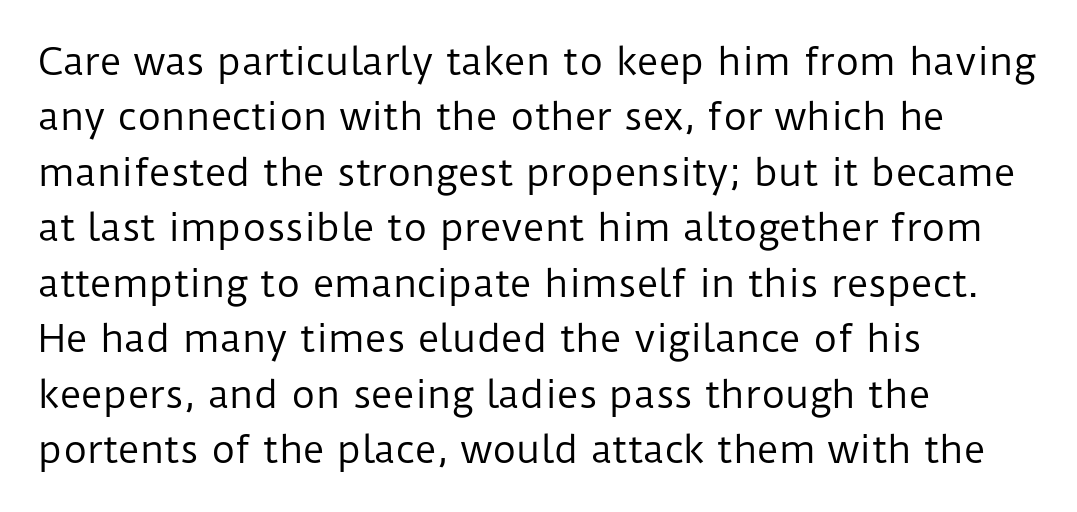
These lines are rendered in a variable-pitch font. The area under the type is left untouched. I'd call this a sans setting — the letters go barefoot. Nope, not italic — everything's standing straight. There is no visible air inserted between adjacent glyphs. Is the type heavy? It reads as light-to-regular instead.
